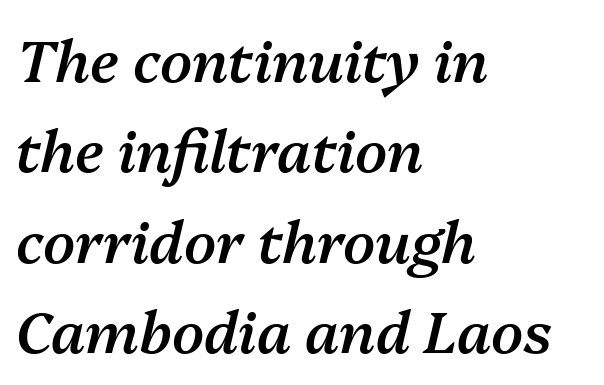
Q: Is the text bold? A: Semi-bold.
Q: Is the text italic (slanted)? A: Yes, it leans right by about 13 degrees.
Q: Is the text underlined? A: No.
Q: How is the paragraph aligned? A: Left-aligned.
Q: Is the spacing between letters normal or unusually wide? A: Normal.
Q: Is the spacing between lines tight, normal or loose? A: Normal.
Q: Width (condensed, normal, or wide)? A: Normal.
Q: Stroke contrast? A: Medium.
Q: x-height? A: Medium.
Q: Monospaced? A: No.
